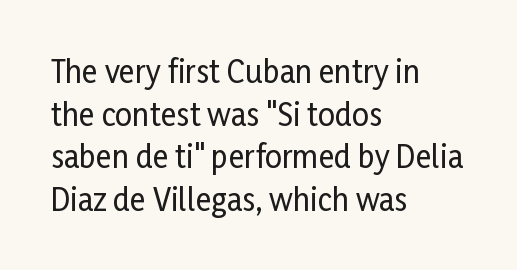
Q: Is the text italic (slanted)? A: No, it is upright.
Q: Is the typeface a serif or a sans-serif typeface? A: Sans-serif.
Q: Is the text underlined? A: No.
Q: How is the paragraph aligned? A: Left-aligned.
Q: Is the spacing between letters normal or unusually wide? A: Normal.
Q: Is the spacing between lines tight, normal or loose? A: Normal.
Q: Width (condensed, normal, or wide)? A: Condensed.
Q: Stroke contrast? A: Low.
Q: x-height? A: Medium.
Q: Monospaced? A: No.
